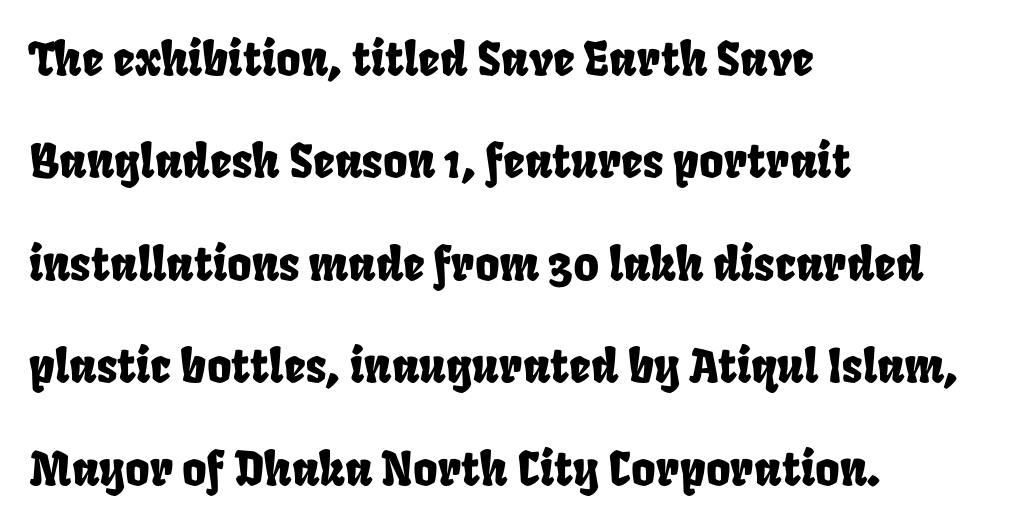
The image shows 47 px condensed type; set left-aligned, loose line spacing (2.18x), normal letter spacing, not underlined; low stroke contrast and a large x-height.
